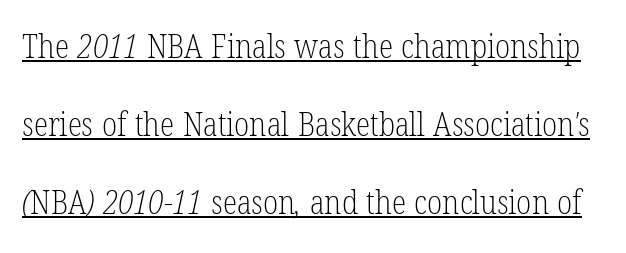
The image shows 33 px light, condensed serif type; set loose line spacing (2.36x), normal letter spacing, underlined; low stroke contrast and a medium x-height.
